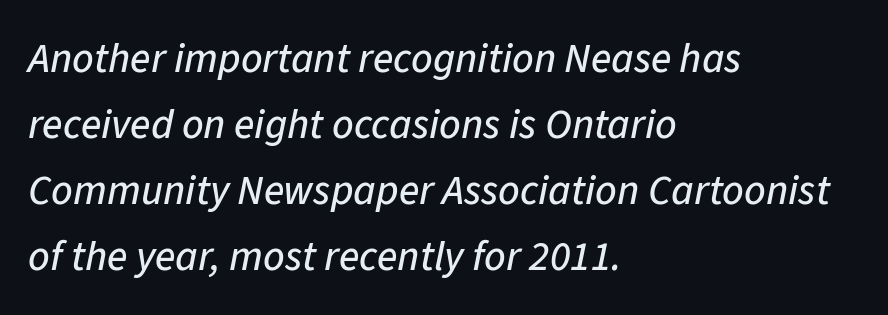
These lines keep a tight, regular rhythm from letter to letter. How would I describe the line gaps? Plain and ordinary. Think of a printed novel: that variable character pitch is what you see here. Underline: absent. A classic flush-left, rag-right setting is used for this passage. Compared with ordinary roman type, these characters are visibly tilted.
